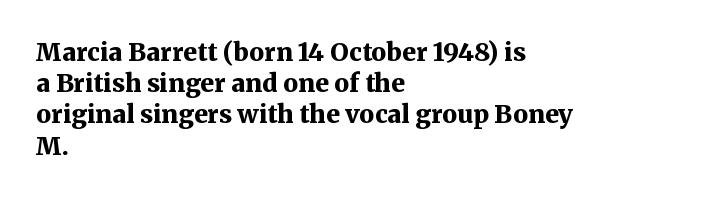
Caption: standard tracking, unaltered. Weight: bold. Line beginnings align vertically; line endings do not. The type sits square on the baseline with zero lean.
